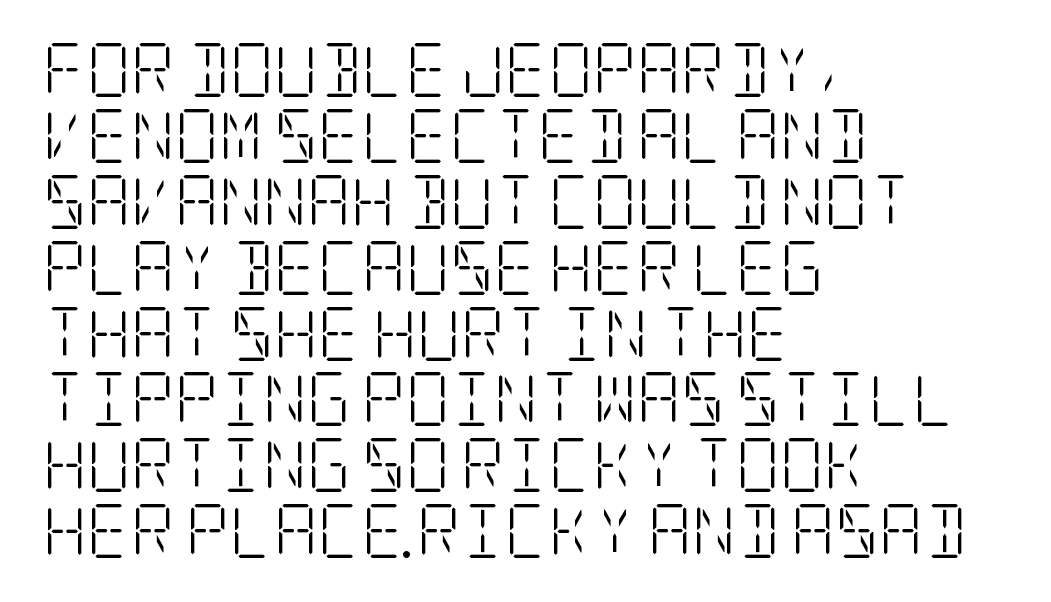
{"serif": "yes", "italic": "no", "bold": "no", "weight": "light", "width": "condensed", "stroke_contrast": "low", "x_height": "large", "underline": "no", "align": "left", "line_spacing_ratio": 1.22, "letter_spacing": "normal", "letter_spacing_em": 0.0, "glyph_px": 54}
